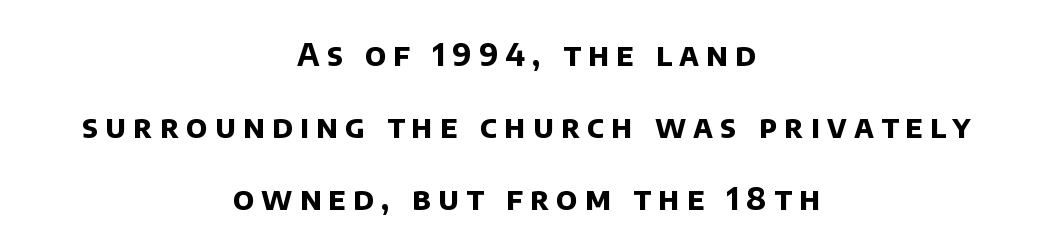
Look at the tracking — it's clearly loosened, letters drifting apart. The rag falls on both sides of this text block equally. The rendering uses natural spacing where letterforms have individual widths. The area under the type is left untouched. The characters display no serif detailing; their extremities are plain.
